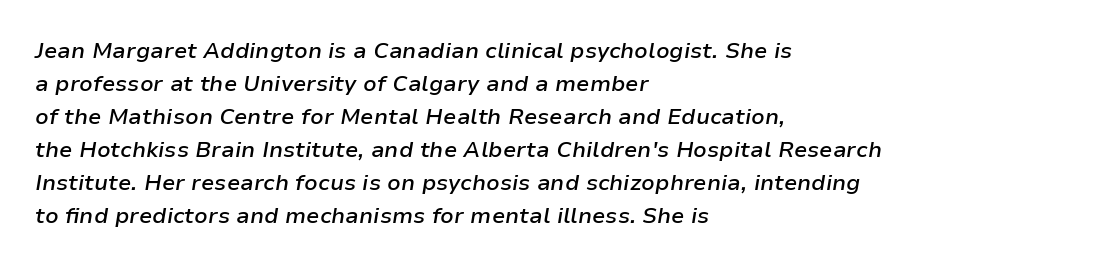
{"italic": "yes", "lean": "right", "slant_degrees": 9, "bold": "semi", "underline": "no", "align": "left", "line_spacing": "normal", "line_spacing_ratio": 1.5, "letter_spacing": "normal", "letter_spacing_em": 0.0, "glyph_px": 22}
